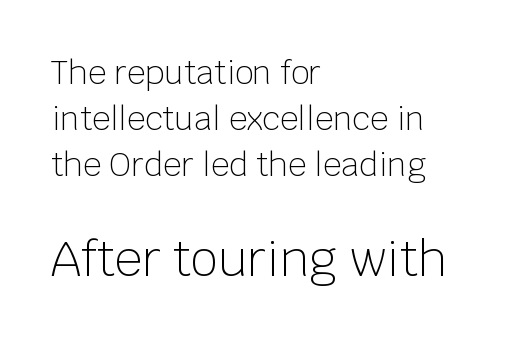
The image shows 48 px light sans-serif type, upright; set left-aligned, normal line spacing (1.43x), normal letter spacing, not underlined; the second (bottom) block is 1.5x larger; low stroke contrast and a large x-height.
